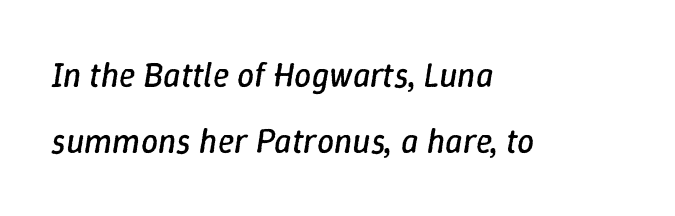
A bare baseline throughout the passage. Visually the block forms a straight wall on the left and a jagged coastline on the right. The letters advance in unequal steps, a hallmark of proportional type. Characters follow at the spacing the type designer built in. The passage shown stacks its lines with a broad gap. Bold? No — there's no thickening of the strokes.
